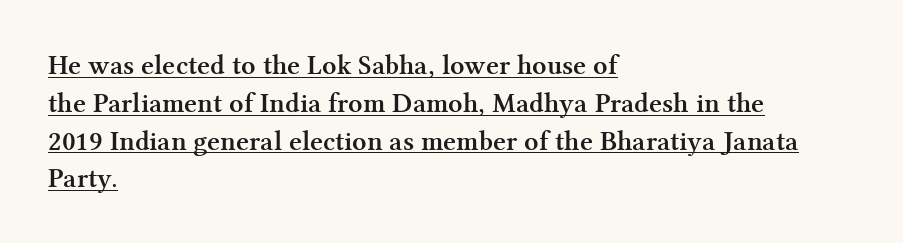
Q: Is the text bold? A: Yes.
Q: Is the text italic (slanted)? A: No, it is upright.
Q: Is the typeface a serif or a sans-serif typeface? A: Serif.
Q: Is the text underlined? A: Yes.
Q: How is the paragraph aligned? A: Left-aligned.
Q: Is the spacing between letters normal or unusually wide? A: Normal.
Q: Is the spacing between lines tight, normal or loose? A: Normal.
Q: Width (condensed, normal, or wide)? A: Normal.
Q: Stroke contrast? A: Medium.
Q: x-height? A: Medium.
Q: Monospaced? A: No.
